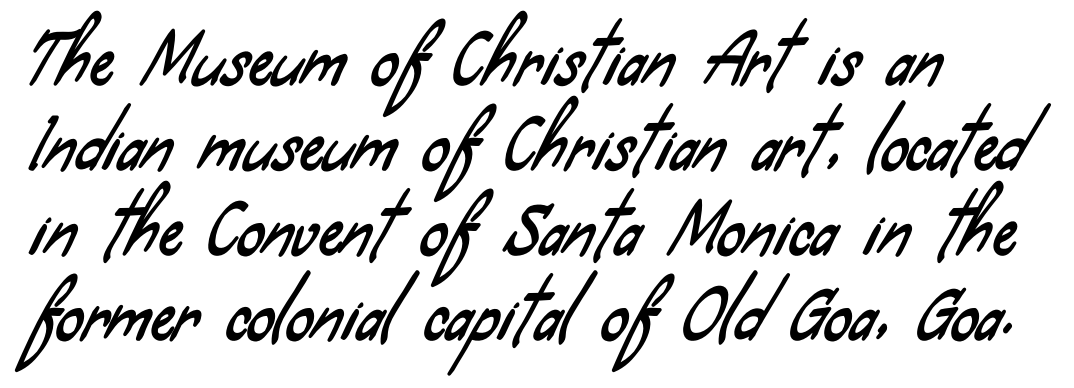
This sample uses a sans-serif face. A clean baseline with only descenders dipping below it. Leading matches the norm, producing a regular column. This rendering leaves character spacing at its baseline value. You could not count columns in this text — the font is proportionally spaced.
